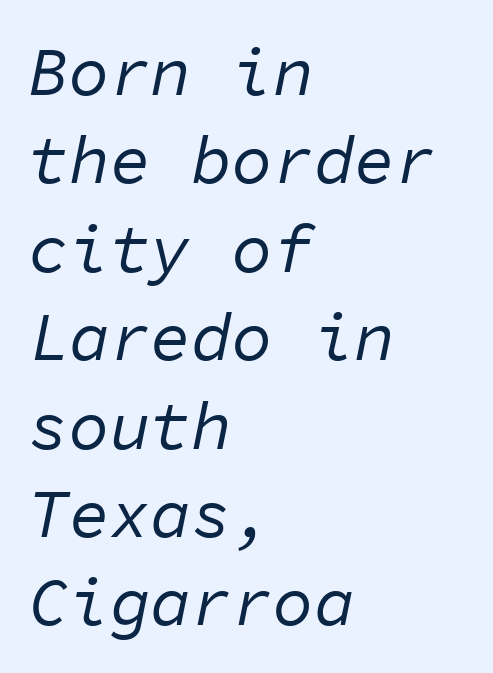
The image shows 68 px regular-weight type, italic (leaning right), monospaced; set left-aligned, normal line spacing (1.3x), normal letter spacing, not underlined; low stroke contrast and a medium x-height.
